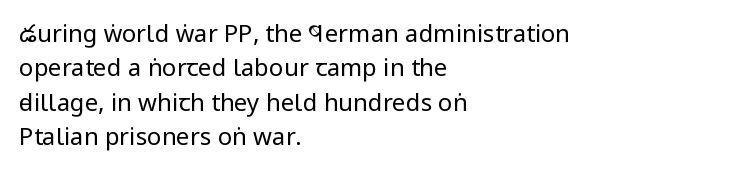
{"italic": "no", "bold": "no", "underline": "no", "align": "left", "line_spacing": "normal", "line_spacing_ratio": 1.43, "letter_spacing": "normal", "letter_spacing_em": 0.0, "glyph_px": 24}
